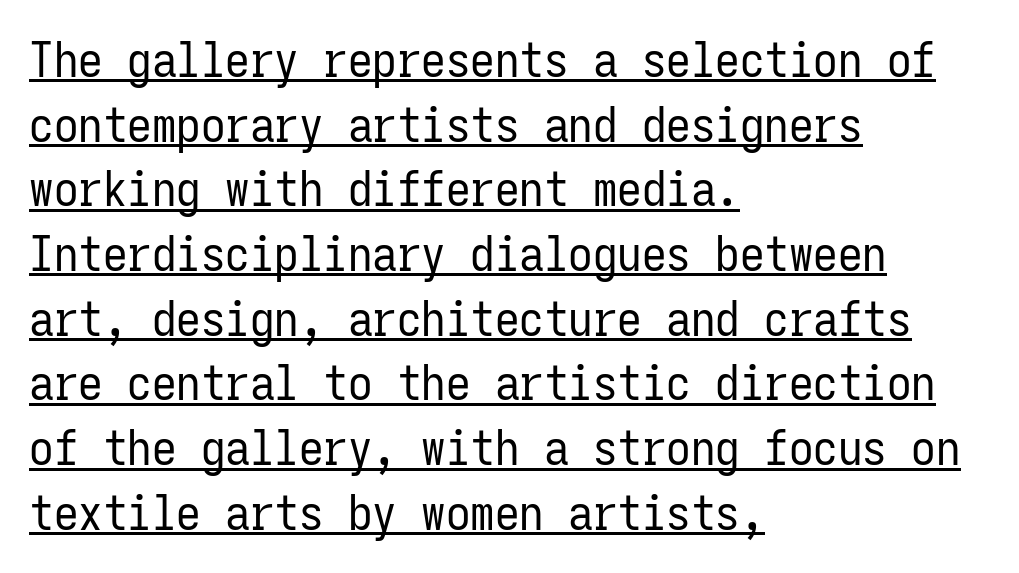
Each word holds together tightly as a unit, with standard inter-letter gaps. The rendering uses typewriter-style spacing with identical character cells. The axis of the letterforms is exactly vertical. The strokes carry an ordinary text weight at most. This sample carries an underscore along the baseline area. Observe the absence of serifs on each vertical stroke in this sample.
